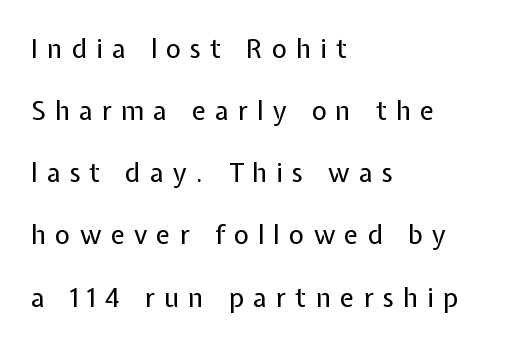
The image shows 26 px text type, upright; set left-aligned, loose line spacing (2.39x), unusually wide letter spacing (+0.35 em), not underlined.
